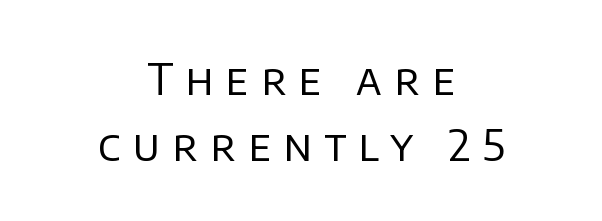
This is sans-serif lettering, the kind often seen on screens and signage. The letters advance in unequal steps, a hallmark of proportional type. The line texture is sparse and dotted thanks to wide tracking. Evenly set lines give the paragraph a standard silhouette. The font sits on the lighter half of the weight spectrum, regular included. Which margin do the lines hug? Neither — every line sits in the middle.
